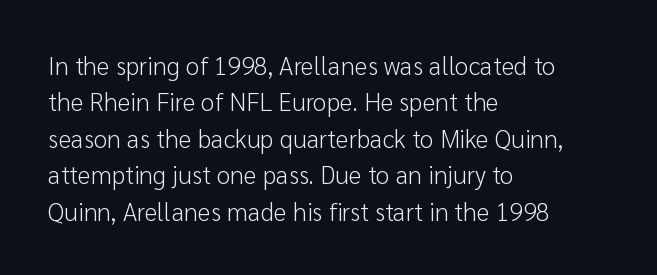
{"italic": "no", "bold": "no", "underline": "no", "align": "left", "line_spacing": "normal", "line_spacing_ratio": 1.46, "letter_spacing": "normal", "letter_spacing_em": 0.0, "glyph_px": 25}
